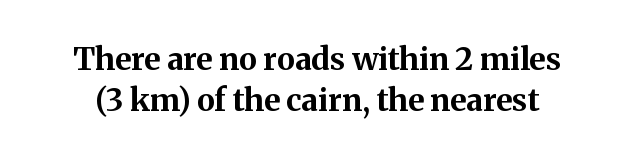
Q: Is the text bold? A: Yes.
Q: Is the text italic (slanted)? A: No, it is upright.
Q: Is the typeface a serif or a sans-serif typeface? A: Serif.
Q: Is the text underlined? A: No.
Q: Is the spacing between letters normal or unusually wide? A: Normal.
Q: Is the spacing between lines tight, normal or loose? A: Normal.
Q: Width (condensed, normal, or wide)? A: Normal.
Q: Stroke contrast? A: Medium.
Q: x-height? A: Medium.
Q: Monospaced? A: No.
